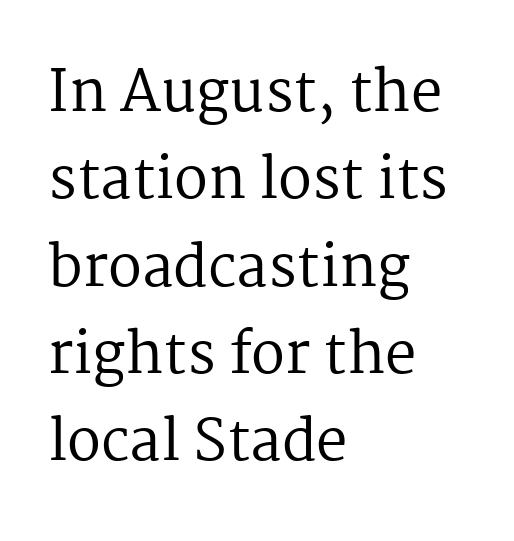
{"serif": "yes", "italic": "no", "bold": "no", "weight": "regular", "width": "normal", "stroke_contrast": "medium", "x_height": "medium", "monospaced": "no", "underline": "no", "align": "left", "line_spacing": "normal", "line_spacing_ratio": 1.56, "letter_spacing": "normal", "letter_spacing_em": 0.0, "glyph_px": 56}
